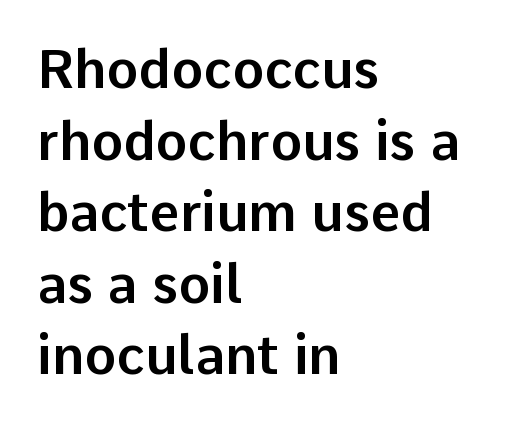
{"serif": "no", "italic": "no", "width": "normal", "stroke_contrast": "low", "x_height": "medium", "monospaced": "no", "underline": "no", "align": "left", "line_spacing": "normal", "line_spacing_ratio": 1.35, "letter_spacing": "normal", "letter_spacing_em": 0.0, "glyph_px": 53}
